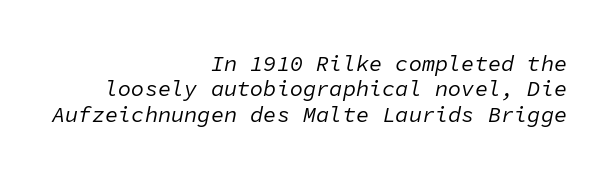
The image shows 22 px text type, italic (leaning right); set right-aligned, tight line spacing (1.15x), normal letter spacing, not underlined.
